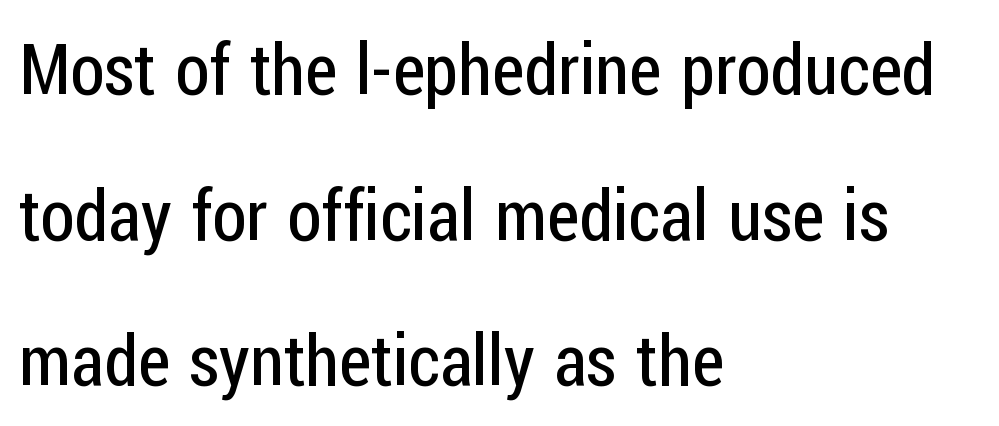
{"serif": "no", "italic": "no", "bold": "no", "weight": "regular", "width": "condensed", "stroke_contrast": "low", "x_height": "medium", "monospaced": "no", "underline": "no", "align": "left", "line_spacing": "loose", "line_spacing_ratio": 2.08, "letter_spacing": "normal", "letter_spacing_em": 0.0, "glyph_px": 70}
